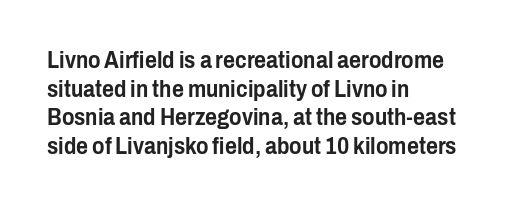
Each line starts at the same left margin while the right side varies. This sample uses plain, unmodified letter spacing. Only glyphs here, with clear space below each row. The letters stand upright; this is a roman face.
